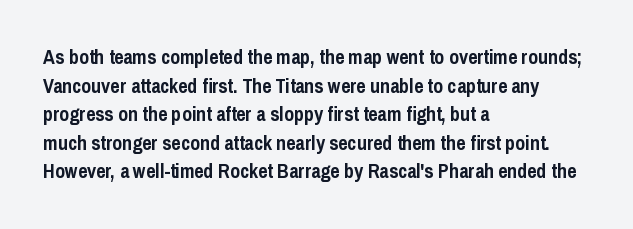
The image shows 20 px bold type, upright; set left-aligned, normal line spacing (1.43x), normal letter spacing, not underlined.
